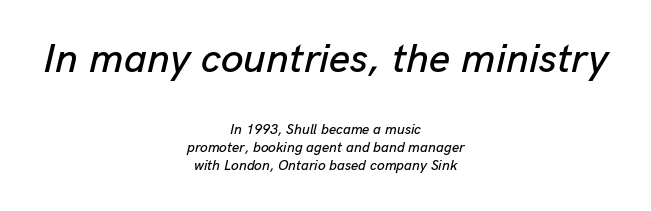
{"italic": "yes", "lean": "right", "slant_degrees": 13, "width": "normal", "stroke_contrast": "low", "x_height": "medium", "monospaced": "no", "underline": "no", "align": "center", "line_spacing": "normal", "line_spacing_ratio": 1.3, "letter_spacing": "normal", "letter_spacing_em": 0.0, "larger_block": "first", "size_ratio": 2.93, "glyph_px": 41}
